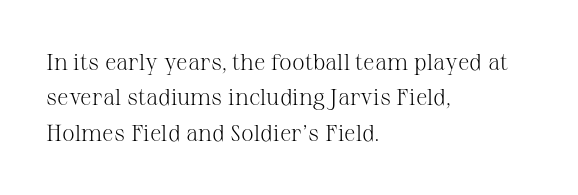
The face looks like a standard text weight, possibly lighter. Vertical strokes here are truly vertical. These lines keep a tight, regular rhythm from letter to letter. Leading matches the norm, producing a regular column. Left-aligned paragraph, ragged on the right. The space directly below the letters is spotless.
